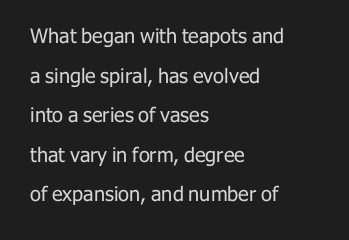
Check the space under the baseline: it is left empty. The cut favours lightness, reaching ordinary text weight at its darkest. Whoever set this chose breathing room over compactness in the vertical rhythm. Tracking value appears to be zero — textbook default spacing. The ragged edge is on the right, which tells us the setting is flush left. Notice how the stems are strictly vertical — no italics here.
